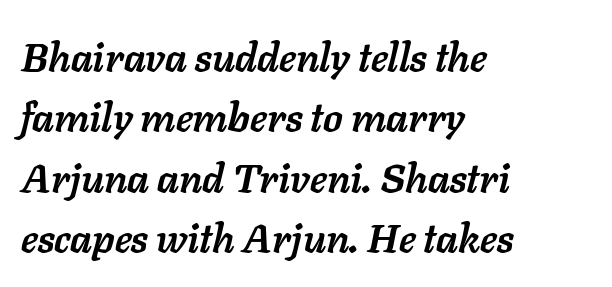
Q: Is the text bold? A: Yes.
Q: Is the text italic (slanted)? A: Yes, it leans right by about 11 degrees.
Q: Is the text underlined? A: No.
Q: How is the paragraph aligned? A: Left-aligned.
Q: Is the spacing between letters normal or unusually wide? A: Normal.
Q: Is the spacing between lines tight, normal or loose? A: Normal.
Q: Width (condensed, normal, or wide)? A: Normal.
Q: Stroke contrast? A: Low.
Q: x-height? A: Medium.
Q: Monospaced? A: No.
